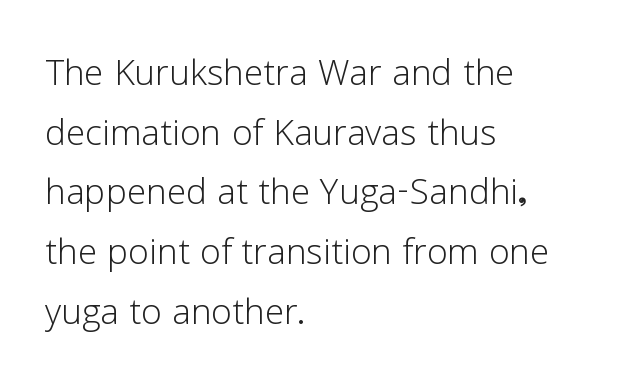
Q: Is the text bold? A: No.
Q: Is the text italic (slanted)? A: No, it is upright.
Q: Is the typeface a serif or a sans-serif typeface? A: Sans-serif.
Q: Is the text underlined? A: No.
Q: How is the paragraph aligned? A: Left-aligned.
Q: Is the spacing between letters normal or unusually wide? A: Normal.
Q: Is the spacing between lines tight, normal or loose? A: Normal.
Q: Width (condensed, normal, or wide)? A: Normal.
Q: Stroke contrast? A: Low.
Q: x-height? A: Medium.
Q: Monospaced? A: No.
